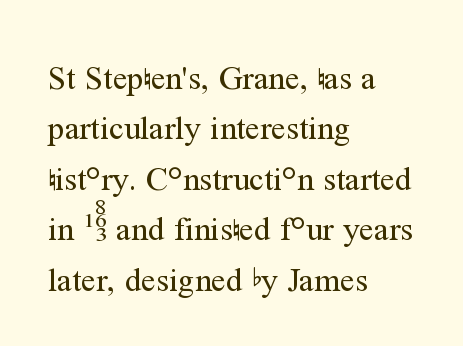
The image shows 33 px regular-weight serif type, upright; set left-aligned, normal line spacing (1.53x), normal letter spacing, not underlined; medium stroke contrast and a medium x-height.
